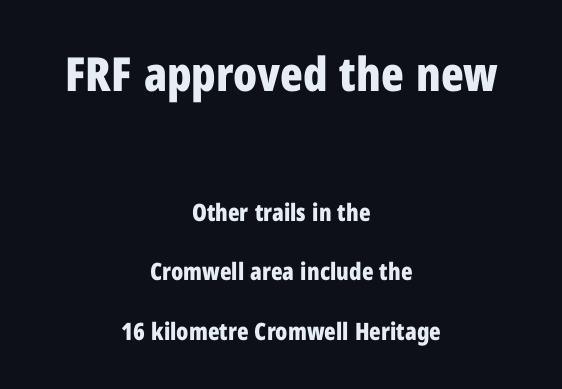
{"serif": "no", "italic": "no", "bold": "yes", "weight": "bold", "width": "condensed", "stroke_contrast": "low", "x_height": "medium", "monospaced": "no", "underline": "no", "align": "center", "line_spacing": "loose", "line_spacing_ratio": 2.49, "letter_spacing": "normal", "letter_spacing_em": 0.0, "larger_block": "first", "size_ratio": 1.96, "glyph_px": 47}
